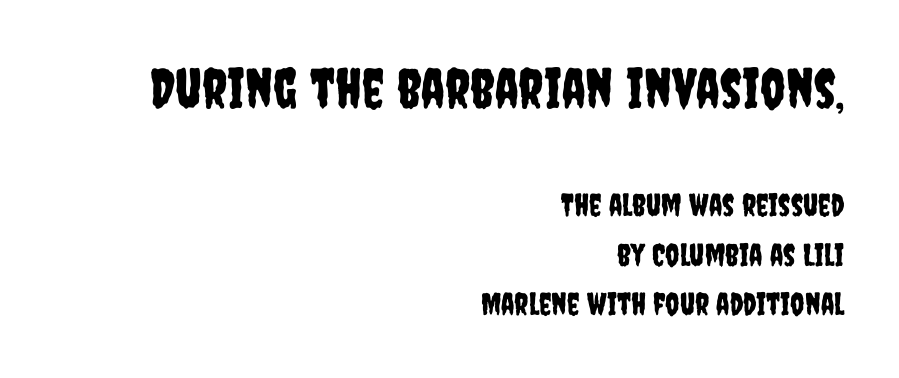
Q: Is the text italic (slanted)? A: No, it is upright.
Q: Is the typeface a serif or a sans-serif typeface? A: Sans-serif.
Q: Is the text underlined? A: No.
Q: How is the paragraph aligned? A: Right-aligned.
Q: Is the spacing between letters normal or unusually wide? A: Normal.
Q: Is the spacing between lines tight, normal or loose? A: Normal.
Q: Which block of text is set in a larger size, the first (top) or the second (bottom)? A: The first (top) one.
Q: Width (condensed, normal, or wide)? A: Condensed.
Q: Stroke contrast? A: Low.
Q: x-height? A: Large.
Q: Monospaced? A: No.
